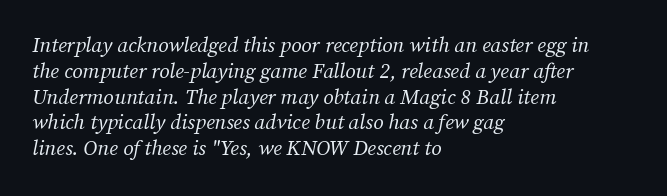
The image shows 21 px text type, italic (leaning right); set left-aligned, line spacing 1.23x, normal letter spacing, not underlined.
